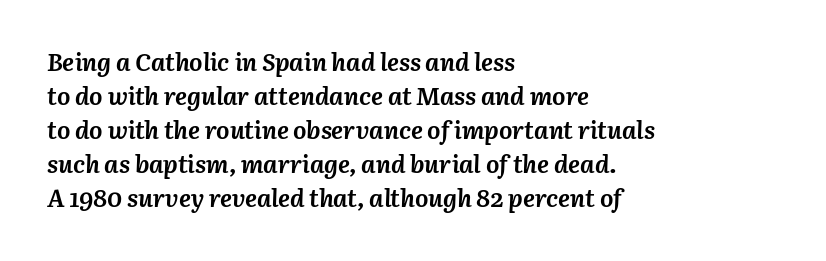
{"italic": "yes", "lean": "right", "slant_degrees": 3, "bold": "yes", "underline": "no", "align": "left", "line_spacing": "normal", "line_spacing_ratio": 1.36, "letter_spacing": "normal", "letter_spacing_em": 0.0, "glyph_px": 25}
